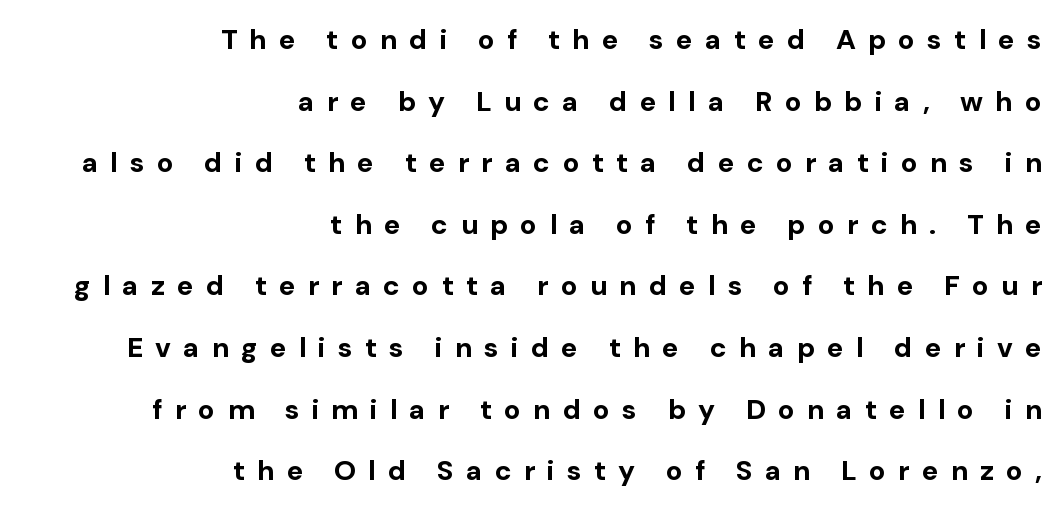
{"serif": "no", "italic": "no", "bold": "yes", "weight": "bold", "width": "normal", "stroke_contrast": "low", "x_height": "medium", "monospaced": "no", "underline": "no", "align": "right", "line_spacing": "loose", "line_spacing_ratio": 2.2, "letter_spacing": "wide", "letter_spacing_em": 0.43, "glyph_px": 28}
